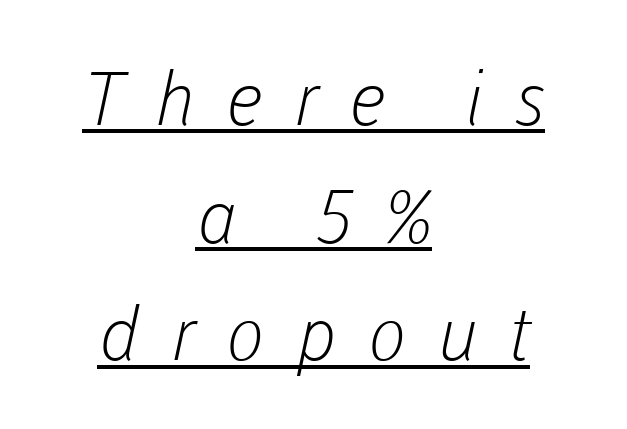
Regarding leading, the lines here are spaced in the standard way. The rag falls on both sides of this text block equally. No heavy texture on the line: the type isn't bold. Nothing sits at the stroke ends, so this counts as sans-serif.
